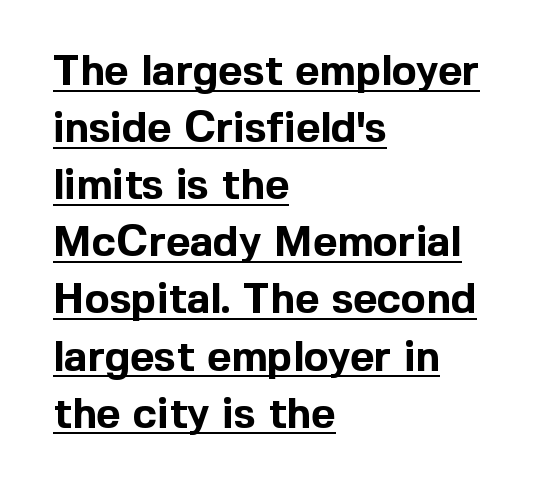
Q: Is the text bold? A: Yes.
Q: Is the text italic (slanted)? A: No, it is upright.
Q: Is the typeface a serif or a sans-serif typeface? A: Sans-serif.
Q: Is the text underlined? A: Yes.
Q: How is the paragraph aligned? A: Left-aligned.
Q: Is the spacing between letters normal or unusually wide? A: Normal.
Q: Is the spacing between lines tight, normal or loose? A: Normal.
Q: Width (condensed, normal, or wide)? A: Normal.
Q: x-height? A: Medium.
Q: Monospaced? A: No.
